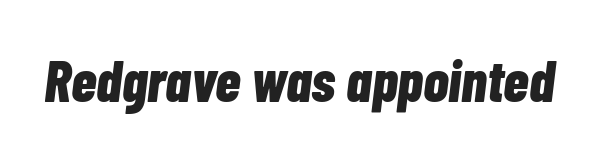
Each letter keeps its own natural width here, so spacing adapts to shape. You could call the tracking neutral — neither tight nor loose. Looking at the ascenders, they clearly lean. In terms of weight, the rendering is a true, heavy bold.
